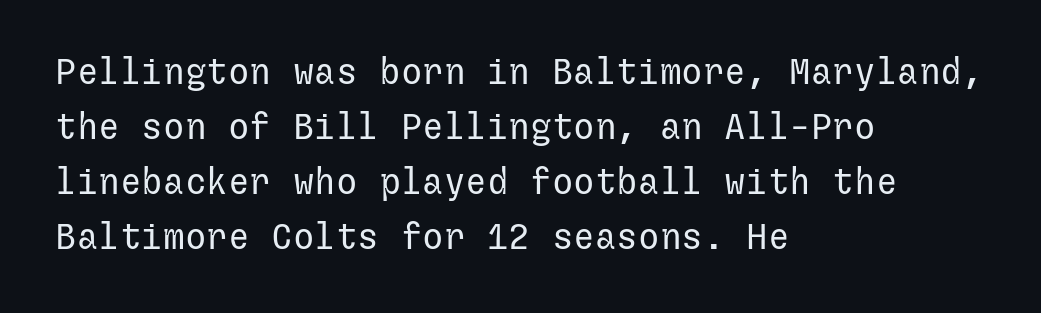
The image shows 36 px regular-weight sans-serif type, upright; set left-aligned, normal line spacing (1.53x), normal letter spacing, not underlined; low stroke contrast and a medium x-height.
